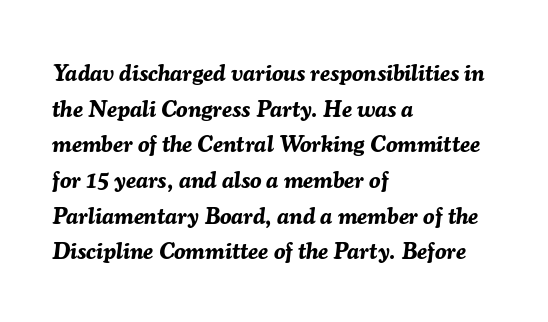
A typesetter would mark this as italic. Teacher's note: observe the even left margin — that is flush-left alignment. Caption: bold face, heavy strokes. Compared with typical paragraphs, the rows here are spaced about the same. Descenders are the only things crossing below the line. The type is set solid horizontally, with unmodified tracking.
